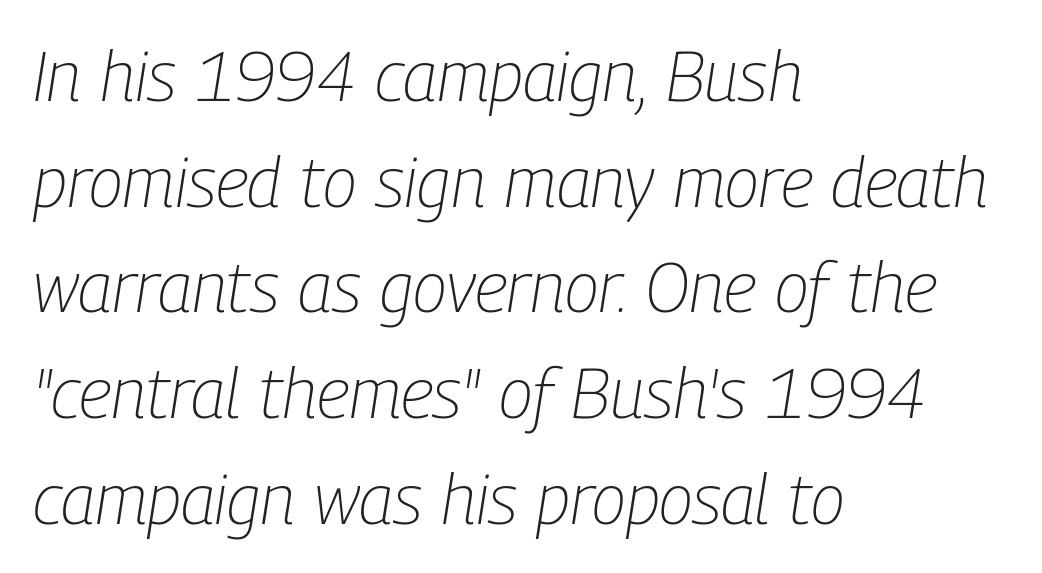
Q: Is the text bold? A: No.
Q: Is the text italic (slanted)? A: Yes, it leans right by about 9 degrees.
Q: Is the text underlined? A: No.
Q: How is the paragraph aligned? A: Left-aligned.
Q: Is the spacing between letters normal or unusually wide? A: Normal.
Q: Is the spacing between lines tight, normal or loose? A: Normal.
Q: Width (condensed, normal, or wide)? A: Condensed.
Q: Stroke contrast? A: Low.
Q: x-height? A: Medium.
Q: Monospaced? A: No.
